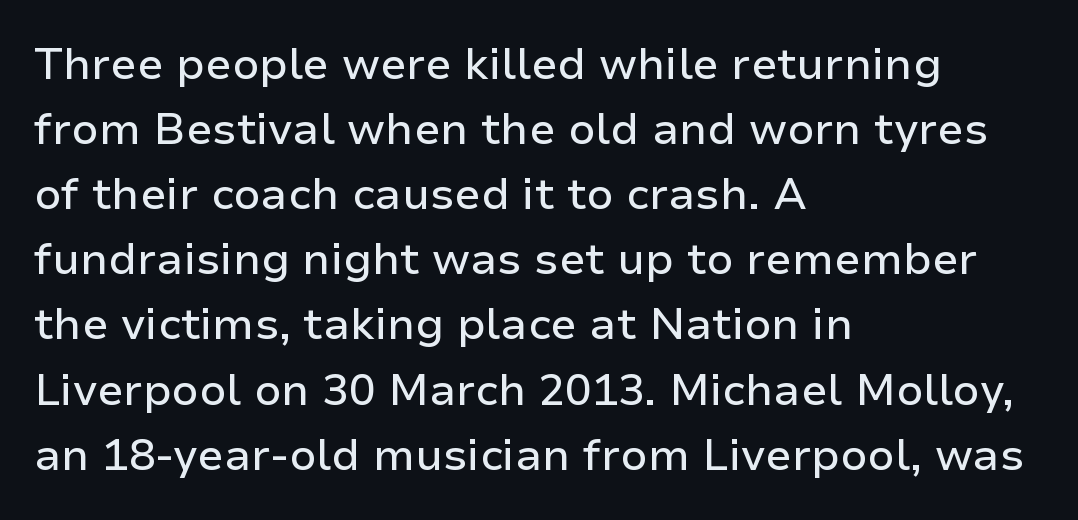
{"serif": "no", "italic": "no", "width": "normal", "stroke_contrast": "low", "x_height": "medium", "monospaced": "no", "underline": "no", "align": "left", "line_spacing": "normal", "line_spacing_ratio": 1.48, "letter_spacing": "normal", "letter_spacing_em": 0.0, "glyph_px": 44}
